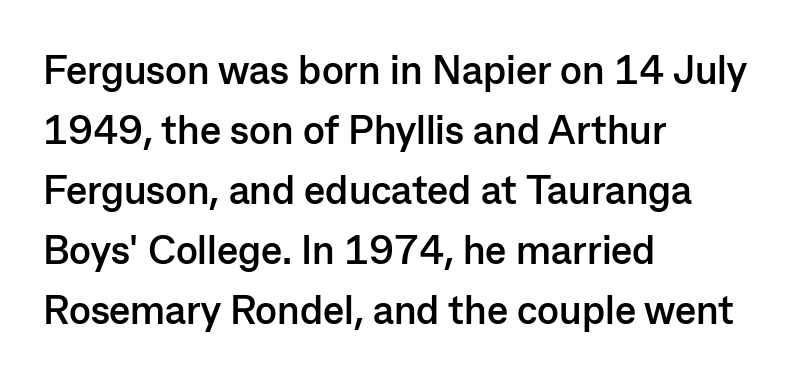
The image shows 40 px semibold sans-serif type, upright; set left-aligned, normal line spacing (1.5x), normal letter spacing, not underlined; low stroke contrast and a medium x-height.
